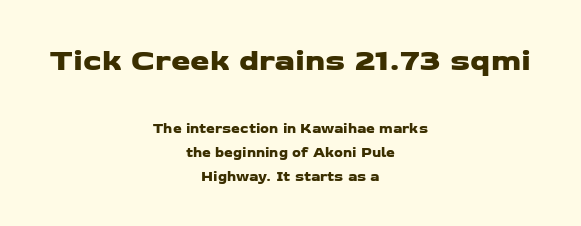
Q: Is the typeface a serif or a sans-serif typeface? A: Sans-serif.
Q: Is the text underlined? A: No.
Q: How is the paragraph aligned? A: Centered.
Q: Is the spacing between letters normal or unusually wide? A: Normal.
Q: Which block of text is set in a larger size, the first (top) or the second (bottom)? A: The first (top) one.
Q: Width (condensed, normal, or wide)? A: Wide.
Q: Stroke contrast? A: Low.
Q: x-height? A: Medium.
Q: Monospaced? A: No.
